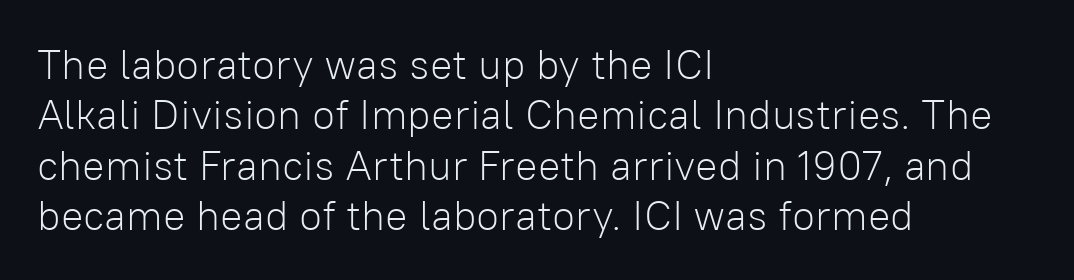
No heavy texture on the line: the type isn't bold. Spacing verdict: proportional, widths tailored to each character. Default kerning and tracking; the words read as compact shapes. Style check: upright. Stroke terminals: plain, sans-serif. Glance below the letters and you will spot only blank space.
